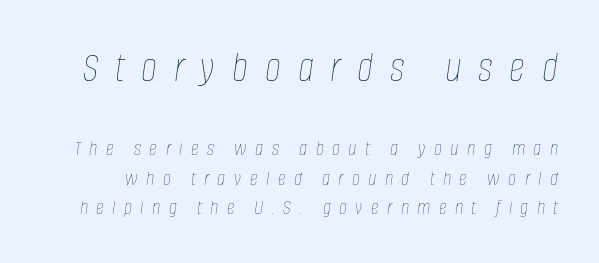
The image shows 44 px thin, condensed type, italic (leaning right); set normal line spacing (1.34x), unusually wide letter spacing (+0.38 em), not underlined; the first (top) block is 2.0x larger; low stroke contrast and a large x-height.
